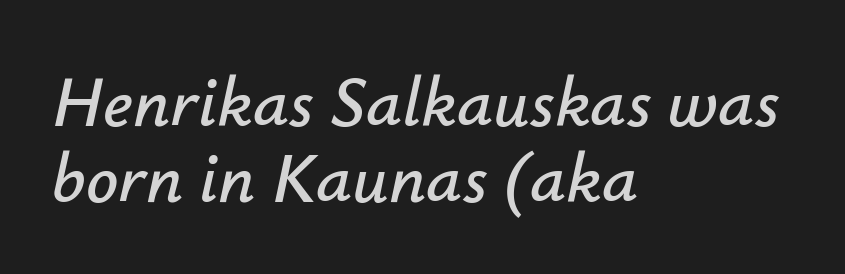
{"italic": "yes", "lean": "right", "slant_degrees": 12, "width": "normal", "stroke_contrast": "low", "x_height": "small", "monospaced": "no", "underline": "no", "align": "left", "line_spacing": "tight", "line_spacing_ratio": 1.07, "letter_spacing": "normal", "letter_spacing_em": 0.0, "glyph_px": 71}
